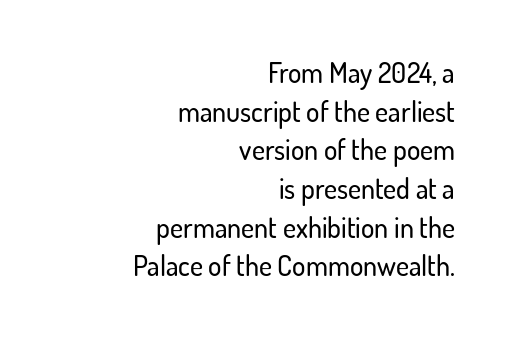
The image shows 28 px sans-serif type, upright; set right-aligned, normal line spacing (1.38x), normal letter spacing, not underlined; low stroke contrast and a small x-height.
